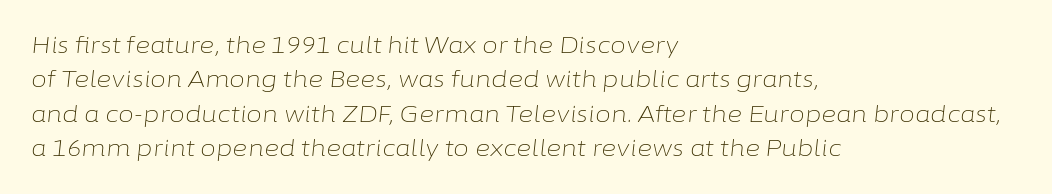
Q: Is the text bold? A: No.
Q: Is the text italic (slanted)? A: Yes, it leans right by about 6 degrees.
Q: Is the text underlined? A: No.
Q: How is the paragraph aligned? A: Left-aligned.
Q: Is the spacing between letters normal or unusually wide? A: Normal.
Q: Is the spacing between lines tight, normal or loose? A: Normal.
